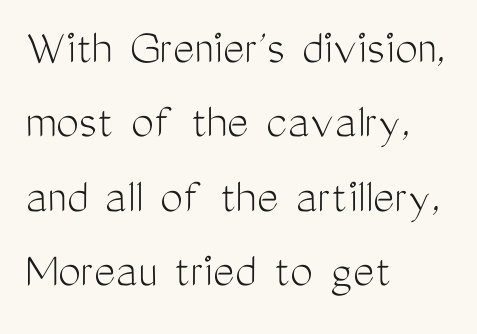
The image shows 51 px light, condensed sans-serif type, upright; set left-aligned, normal line spacing (1.46x), normal letter spacing, not underlined; medium stroke contrast and a medium x-height.
